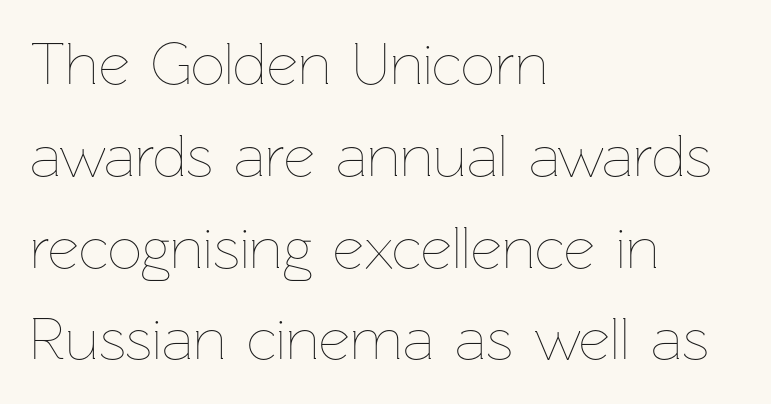
Notice how descenders clear the ascenders below comfortably — that's standard leading. The words here are not underlined. Spacing between characters is what you'd get straight out of the box. The lines are quadded left. The specimen reads as upright at a glance.
